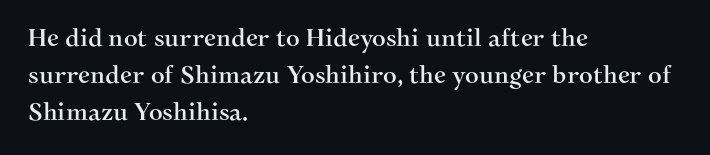
The image shows 24 px text type, upright; set left-aligned, normal line spacing (1.54x), normal letter spacing, not underlined.
